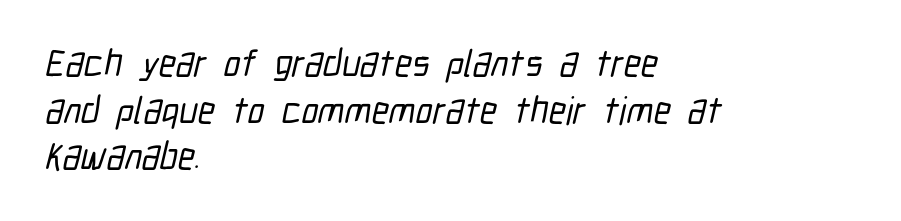
Honestly, the letter spacing is just normal — you wouldn't notice it. Horizontal alignment here is leftward, the default for most running prose. Is this a sans? Yes — the strokes have no serifs. The gap between lines stays unmarked.
